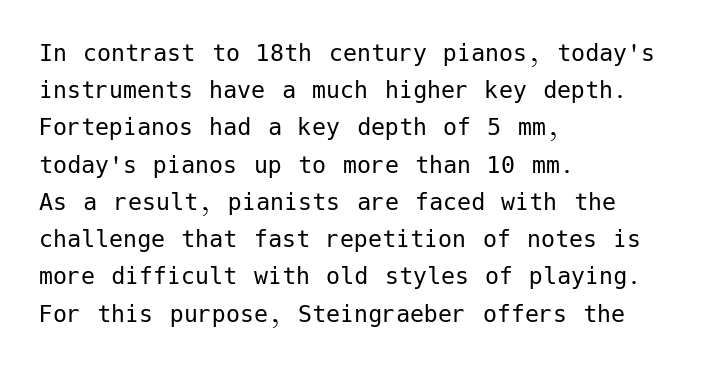
Plain, unruled lines of type. The letters stand upright; this is a roman face. The lines sit at an ordinary, default distance from one another. Does extra space separate the letters? No, they use regular spacing. This rendering employs a face without finishing strokes, i.e., a sans-serif. The paragraph has a hard left edge and a soft right edge.
